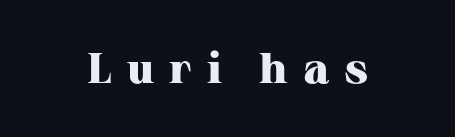
The image shows 43 px heavy serif type, upright; set centered, unusually wide letter spacing (+0.35 em), not underlined; high stroke contrast and a medium x-height.
